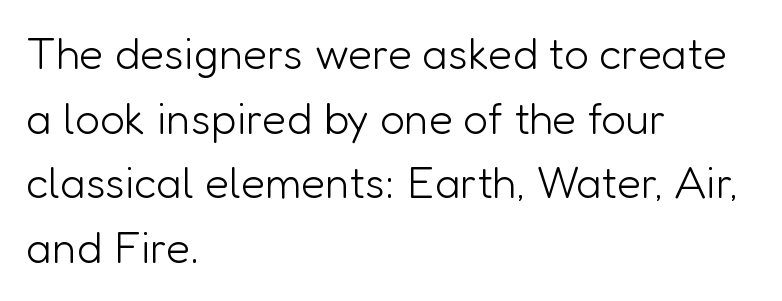
The image shows 44 px light sans-serif type, upright; set left-aligned, normal line spacing (1.47x), normal letter spacing, not underlined; low stroke contrast and a medium x-height.
